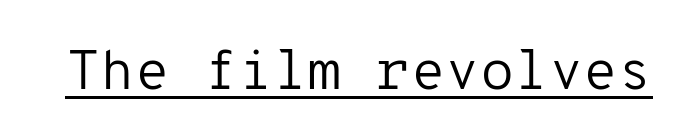
Serif or sans? Sans — the stroke terminals are bare. The rendering uses the underline text-decoration. The font is comparable to plain body text, perhaps lighter. This sample uses plain, unmodified letter spacing.
